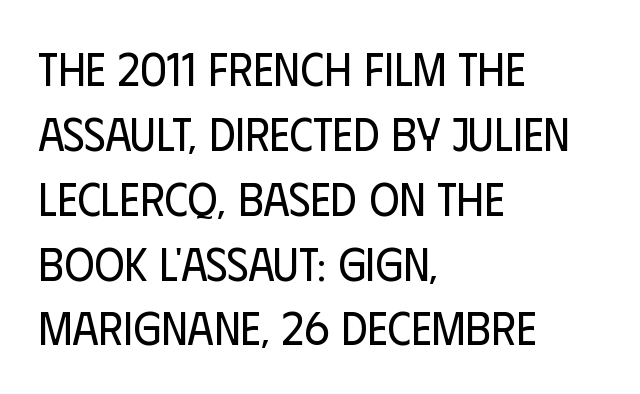
If you measured baseline to baseline, you'd find a middling distance. Observe the ordinary spacing: letters are neighbours, not strangers. The letters advance in unequal steps, a hallmark of proportional type. The passage shown is typeset with a sans-serif family. Italic? Not at all — the glyphs are vertical.
